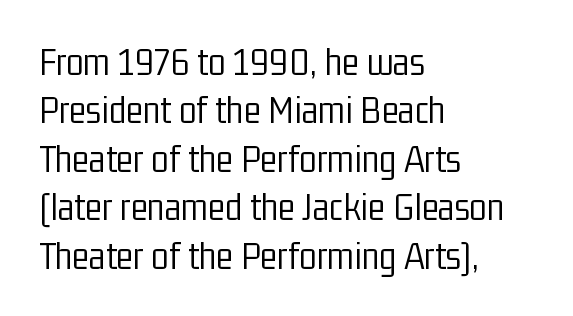
The font sits on the lighter half of the weight spectrum, regular included. This sample uses plain, unmodified letter spacing. These lines are rendered in a variable-pitch font. This rendering features lettering with no underline.
